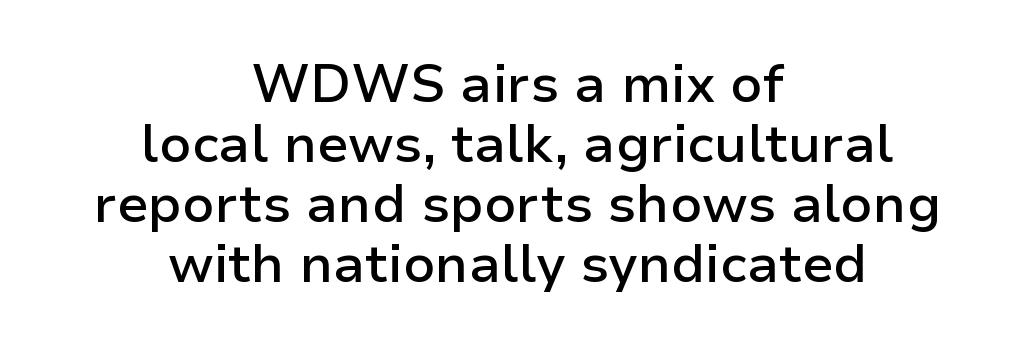
The image shows 53 px semibold sans-serif type, upright; set centered, tight line spacing (1.13x), normal letter spacing, not underlined; low stroke contrast and a medium x-height.
